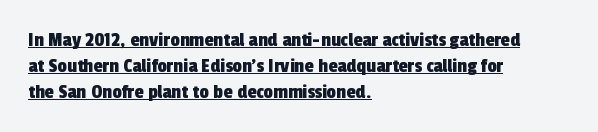
The image shows 21 px text type; set left-aligned, line spacing 1.23x, normal letter spacing, underlined.
